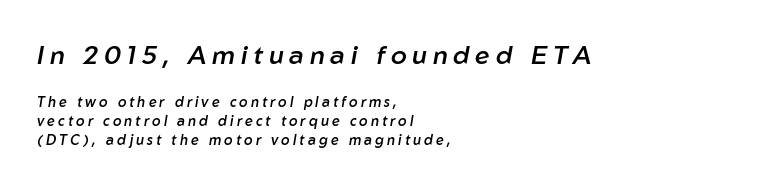
The image shows 26 px text type, italic (leaning right); set left-aligned, normal line spacing (1.33x), unusually wide letter spacing (+0.22 em), not underlined; the first (top) block is 1.86x larger.
